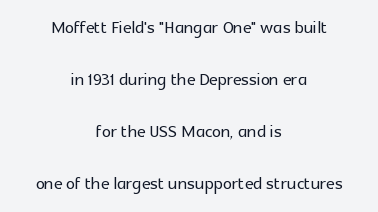
Q: Is the text italic (slanted)? A: No, it is upright.
Q: Is the text underlined? A: No.
Q: How is the paragraph aligned? A: Centered.
Q: Is the spacing between letters normal or unusually wide? A: Normal.
Q: Is the spacing between lines tight, normal or loose? A: Loose.
